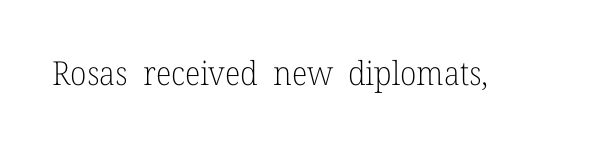
Q: Is the text bold? A: No.
Q: Is the text italic (slanted)? A: No, it is upright.
Q: Is the typeface a serif or a sans-serif typeface? A: Serif.
Q: Is the text underlined? A: No.
Q: Is the spacing between letters normal or unusually wide? A: Normal.
Q: Width (condensed, normal, or wide)? A: Normal.
Q: Stroke contrast? A: Low.
Q: x-height? A: Medium.
Q: Monospaced? A: No.
